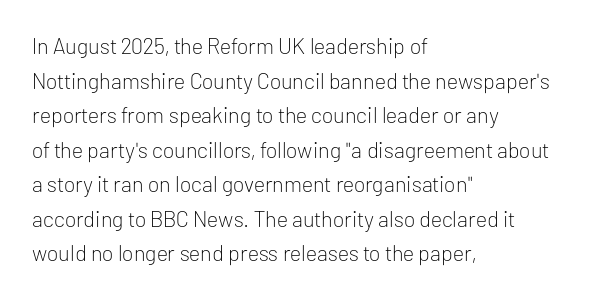
Which margin do the lines hug? The left one — the right edge is uneven. This is roman type, the default non-slanted kind. Summary of vertical rhythm: regular, with standard interline spacing. These glyphs show unthickened strokes, regular width or finer. The rendering keeps characters at their native spacing. The gap between lines stays unmarked.
